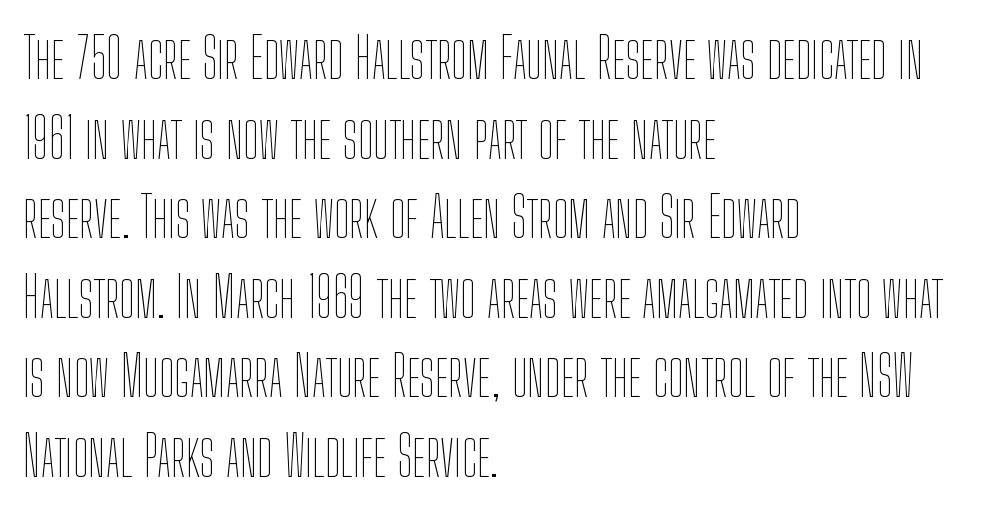
{"italic": "no", "bold": "no", "weight": "thin", "width": "condensed", "stroke_contrast": "low", "x_height": "medium", "monospaced": "no", "underline": "no", "align": "left", "line_spacing": "normal", "line_spacing_ratio": 1.42, "letter_spacing": "normal", "letter_spacing_em": 0.0, "glyph_px": 56}
